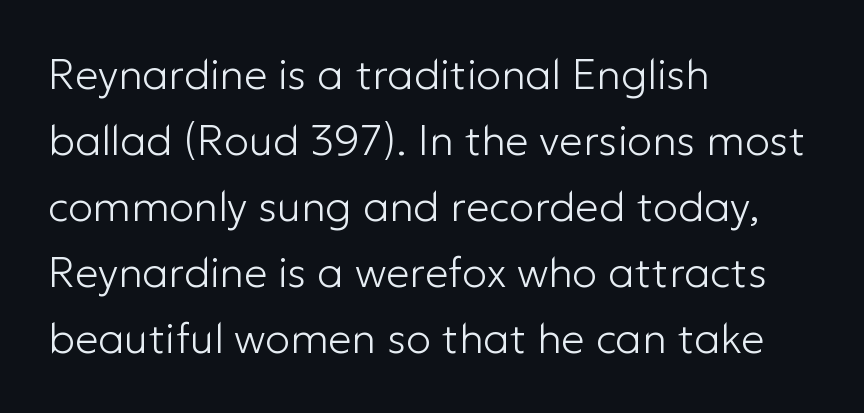
Q: Is the text bold? A: No.
Q: Is the text italic (slanted)? A: No, it is upright.
Q: Is the typeface a serif or a sans-serif typeface? A: Sans-serif.
Q: Is the text underlined? A: No.
Q: How is the paragraph aligned? A: Left-aligned.
Q: Is the spacing between letters normal or unusually wide? A: Normal.
Q: Is the spacing between lines tight, normal or loose? A: Normal.
Q: Width (condensed, normal, or wide)? A: Normal.
Q: Stroke contrast? A: Low.
Q: x-height? A: Medium.
Q: Monospaced? A: No.
